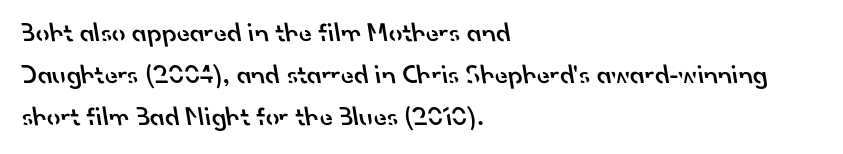
{"bold": "semi", "underline": "no", "align": "left", "line_spacing": "normal", "line_spacing_ratio": 1.56, "letter_spacing": "normal", "letter_spacing_em": 0.0, "glyph_px": 27}
